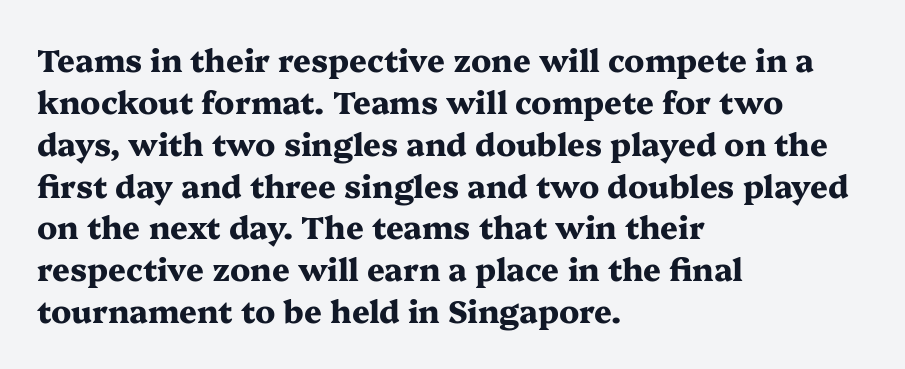
The characters look thick and weighty, a clear bold. The passage shown is typed in a proportional face where columns would drift. Glyph-to-glyph distance matches everyday printed text. Visually the block forms a straight wall on the left and a jagged coastline on the right. This rendering employs a face with finishing strokes, i.e., a serif. This is roman type, the default non-slanted kind.
